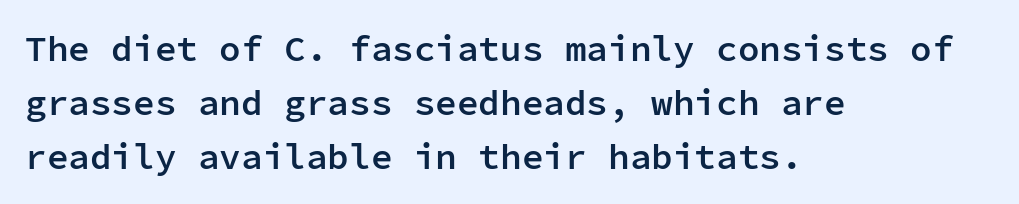
{"serif": "no", "italic": "no", "bold": "semi", "weight": "semibold", "width": "normal", "stroke_contrast": "low", "x_height": "medium", "monospaced": "yes", "underline": "no", "align": "left", "line_spacing": "normal", "line_spacing_ratio": 1.5, "letter_spacing": "normal", "letter_spacing_em": 0.0, "glyph_px": 36}
